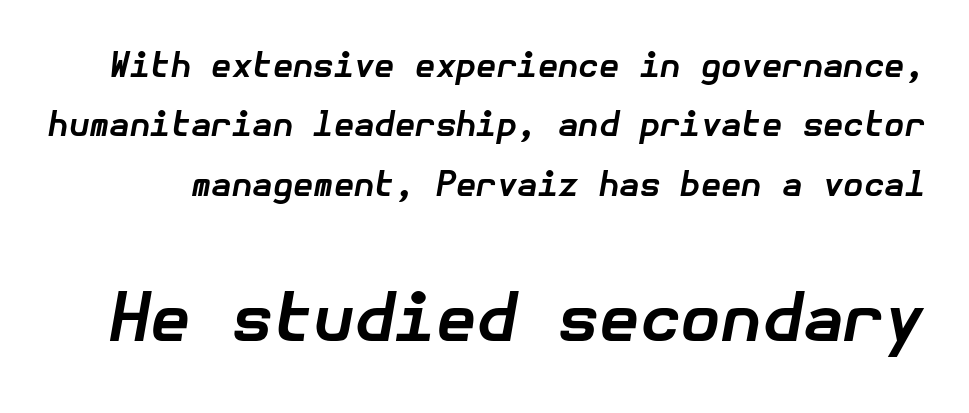
Q: Is the text bold? A: Yes.
Q: Is the text italic (slanted)? A: Yes, it leans right by about 10 degrees.
Q: Is the text underlined? A: No.
Q: Is the spacing between letters normal or unusually wide? A: Normal.
Q: Which block of text is set in a larger size, the first (top) or the second (bottom)? A: The second (bottom) one.
Q: Width (condensed, normal, or wide)? A: Normal.
Q: Stroke contrast? A: Low.
Q: x-height? A: Medium.
